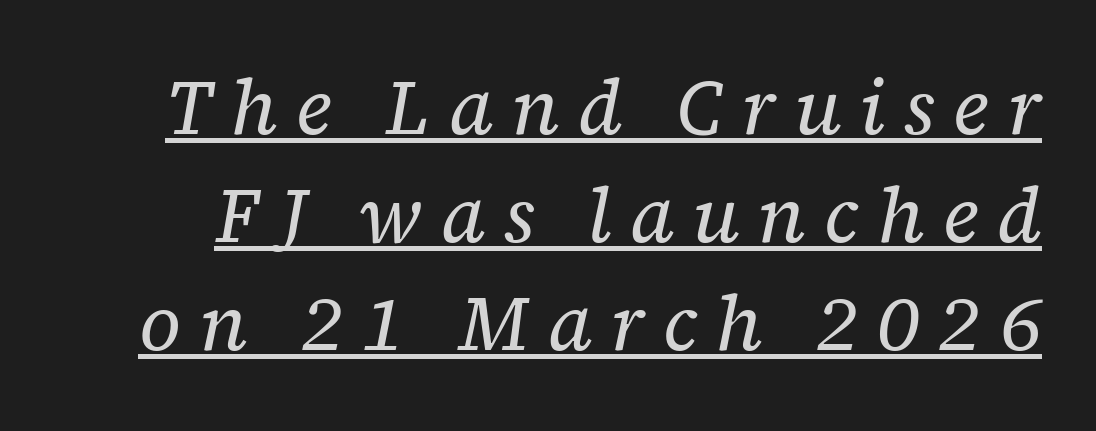
{"serif": "yes", "italic": "yes", "lean": "right", "slant_degrees": 12, "bold": "no", "weight": "regular", "width": "normal", "stroke_contrast": "low", "x_height": "medium", "monospaced": "no", "underline": "yes", "line_spacing": "normal", "line_spacing_ratio": 1.42, "letter_spacing": "wide", "letter_spacing_em": 0.24, "glyph_px": 76}
